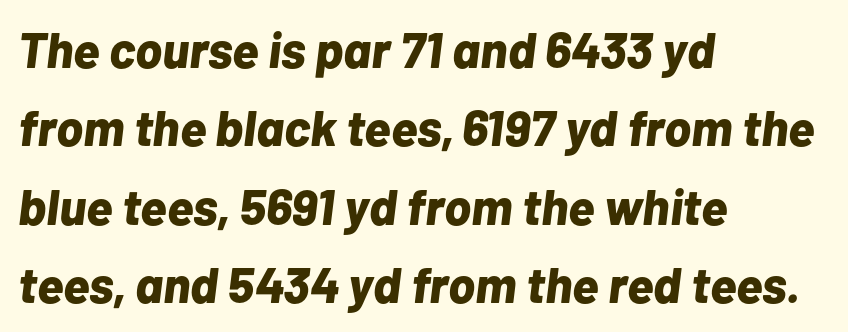
{"italic": "yes", "lean": "right", "slant_degrees": 7, "bold": "yes", "weight": "bold", "width": "normal", "stroke_contrast": "low", "x_height": "medium", "monospaced": "no", "underline": "no", "align": "left", "line_spacing": "normal", "line_spacing_ratio": 1.57, "letter_spacing": "normal", "letter_spacing_em": 0.0, "glyph_px": 50}
